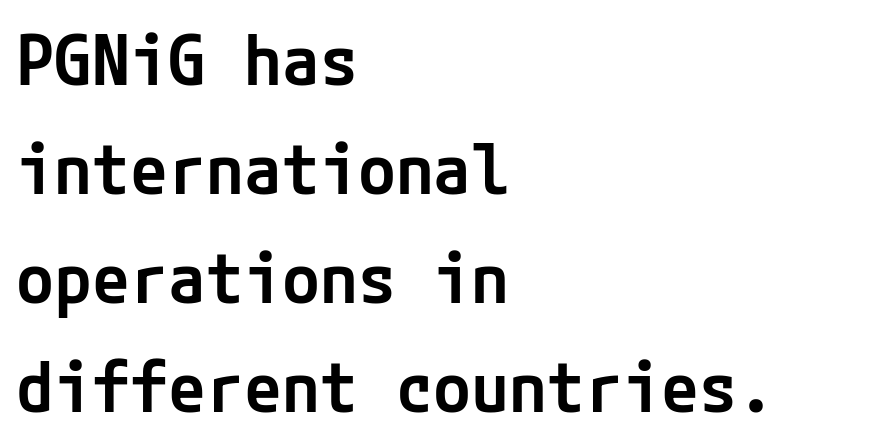
Q: Is the text bold? A: Semi-bold.
Q: Is the text italic (slanted)? A: No, it is upright.
Q: Is the typeface a serif or a sans-serif typeface? A: Sans-serif.
Q: Is the text underlined? A: No.
Q: How is the paragraph aligned? A: Left-aligned.
Q: Is the spacing between letters normal or unusually wide? A: Normal.
Q: Is the spacing between lines tight, normal or loose? A: Normal.
Q: Width (condensed, normal, or wide)? A: Normal.
Q: Stroke contrast? A: Low.
Q: x-height? A: Medium.
